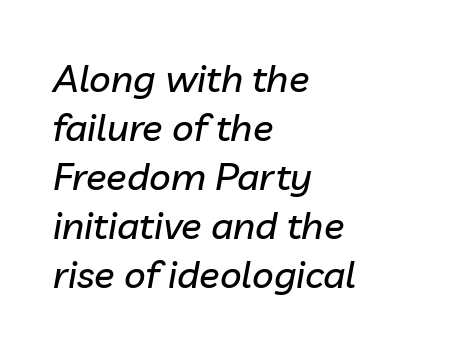
A typesetter would call this proportional, since set widths differ per character. Between one letter and the next there's only the usual sliver of space. The passage shown is not underscored anywhere. This sample is left-justified, so line endings fall wherever the words run out. Normally led — the rows are evenly, conventionally spaced. Is the type slanted? Yes — the strokes lean at a clear angle.
